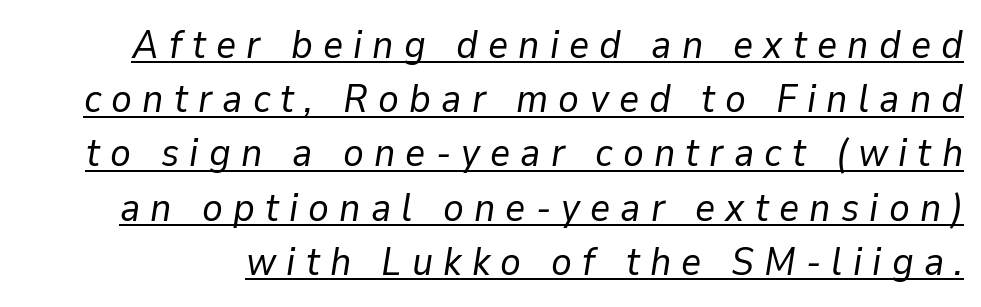
Q: Is the text bold? A: No.
Q: Is the text italic (slanted)? A: Yes, it leans right by about 9 degrees.
Q: Is the text underlined? A: Yes.
Q: Is the spacing between letters normal or unusually wide? A: Unusually wide.
Q: Is the spacing between lines tight, normal or loose? A: Normal.
Q: Width (condensed, normal, or wide)? A: Normal.
Q: Stroke contrast? A: Low.
Q: x-height? A: Medium.
Q: Monospaced? A: No.
